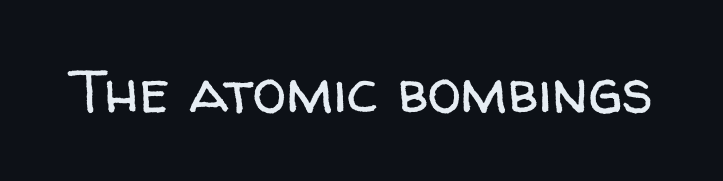
Spacing between characters is what you'd get straight out of the box. Nothing sits at the stroke ends, so this counts as sans-serif. Ascenders rise straight up at ninety degrees. The passage shown is not underscored anywhere. Summary of weight: not heavy and not bold. Proportional: the letters do not fall into vertical columns.
